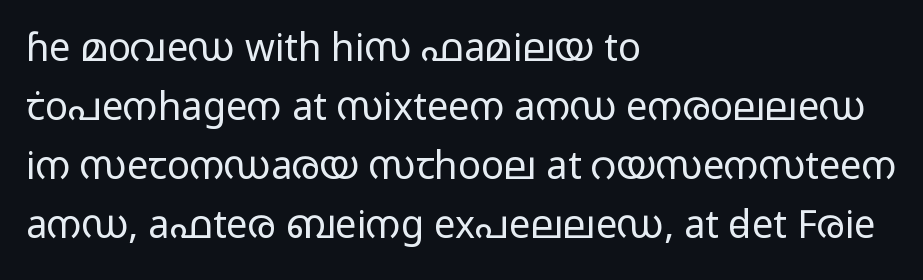
Q: Is the text bold? A: No.
Q: Is the text italic (slanted)? A: No, it is upright.
Q: Is the typeface a serif or a sans-serif typeface? A: Sans-serif.
Q: Is the text underlined? A: No.
Q: How is the paragraph aligned? A: Left-aligned.
Q: Is the spacing between letters normal or unusually wide? A: Normal.
Q: Is the spacing between lines tight, normal or loose? A: Normal.
Q: Width (condensed, normal, or wide)? A: Wide.
Q: Stroke contrast? A: Low.
Q: x-height? A: Medium.
Q: Monospaced? A: No.
